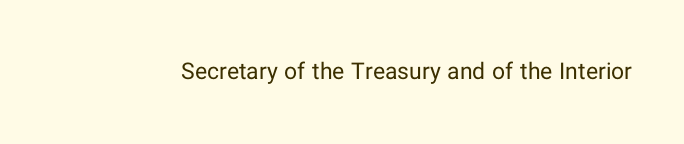
The type is set solid horizontally, with unmodified tracking. Words float on clear page, feet unadorned. A quiet, ordinary-to-light weight characterises the typeface. The type sits square on the baseline with zero lean.
